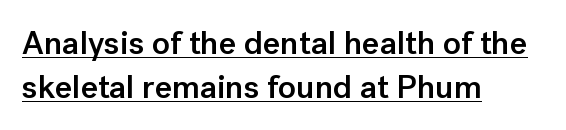
The type sits square on the baseline with zero lean. Observe the ordinary spacing: letters are neighbours, not strangers. Evenly set lines give the paragraph a standard silhouette. Typographic density is moderately raised because the face is semibold. The face used here is proportionally spaced, like ordinary book or web type. Leftover space on each line is placed entirely after the last word.
